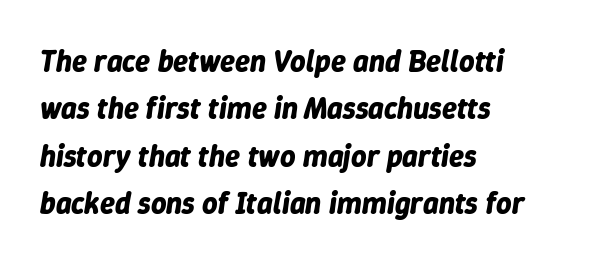
{"italic": "yes", "lean": "right", "slant_degrees": 9, "bold": "yes", "weight": "bold", "width": "normal", "stroke_contrast": "low", "x_height": "medium", "monospaced": "no", "underline": "no", "align": "left", "line_spacing": "normal", "line_spacing_ratio": 1.58, "letter_spacing": "normal", "letter_spacing_em": 0.0, "glyph_px": 30}
